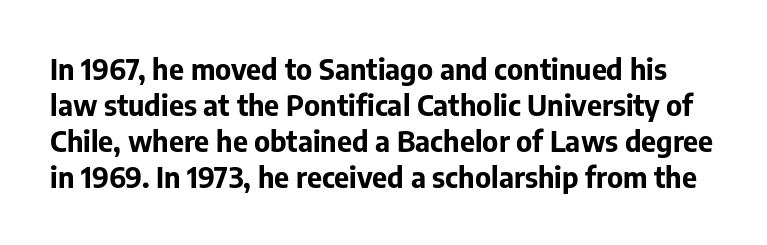
Q: Is the text bold? A: Yes.
Q: Is the text italic (slanted)? A: No, it is upright.
Q: Is the typeface a serif or a sans-serif typeface? A: Sans-serif.
Q: Is the text underlined? A: No.
Q: Is the spacing between letters normal or unusually wide? A: Normal.
Q: Width (condensed, normal, or wide)? A: Normal.
Q: Stroke contrast? A: Low.
Q: x-height? A: Medium.
Q: Monospaced? A: No.
